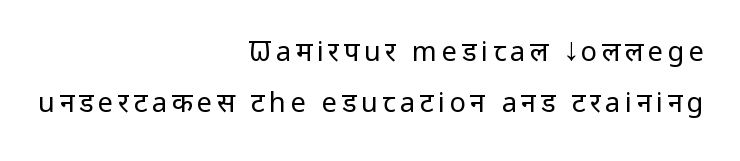
The letters look calm and open, with moderate or lighter stems. A roman cut, with each character standing at attention. Letters rest on an invisible, unmarked baseline. Students, observe: this is what heavily led, spacious text looks like. Which margin do the lines hug? The right one — the left edge is uneven.
